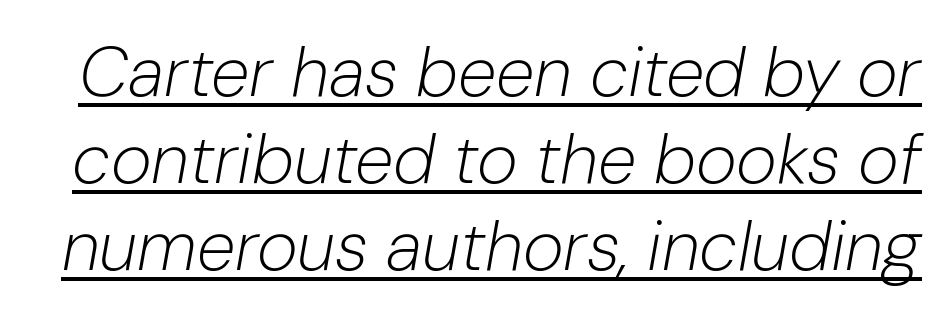
Q: Is the text bold? A: No.
Q: Is the text italic (slanted)? A: Yes, it leans right by about 10 degrees.
Q: Is the text underlined? A: Yes.
Q: Is the spacing between letters normal or unusually wide? A: Normal.
Q: Width (condensed, normal, or wide)? A: Normal.
Q: Stroke contrast? A: Low.
Q: x-height? A: Medium.
Q: Monospaced? A: No.
